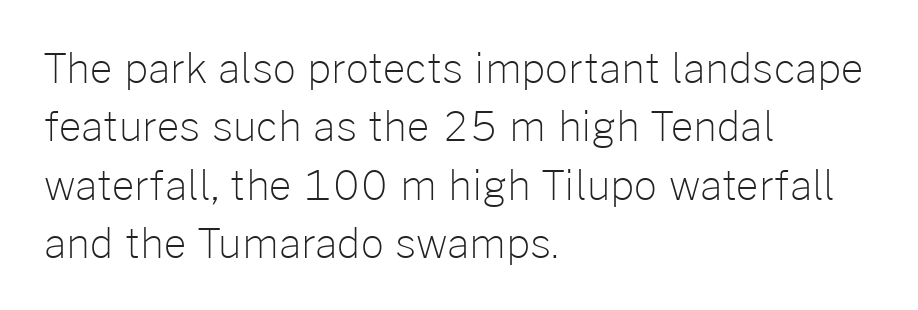
Q: Is the text bold? A: No.
Q: Is the text italic (slanted)? A: No, it is upright.
Q: Is the typeface a serif or a sans-serif typeface? A: Sans-serif.
Q: Is the text underlined? A: No.
Q: How is the paragraph aligned? A: Left-aligned.
Q: Is the spacing between letters normal or unusually wide? A: Normal.
Q: Is the spacing between lines tight, normal or loose? A: Normal.
Q: Width (condensed, normal, or wide)? A: Normal.
Q: Stroke contrast? A: Low.
Q: x-height? A: Medium.
Q: Monospaced? A: No.
